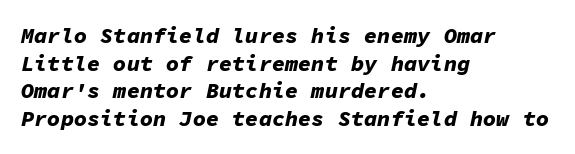
The image shows 22 px bold type, italic (leaning right); set left-aligned, normal line spacing (1.26x), normal letter spacing, not underlined.
